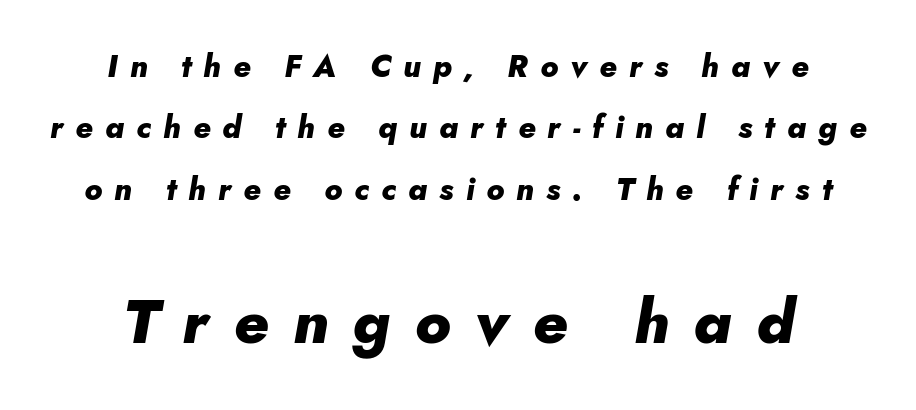
The image shows 62 px heavy type, italic (leaning right); set centered, loose line spacing (1.98x), unusually wide letter spacing (+0.39 em), not underlined; the second (bottom) block is 2.0x larger; low stroke contrast and a small x-height.
